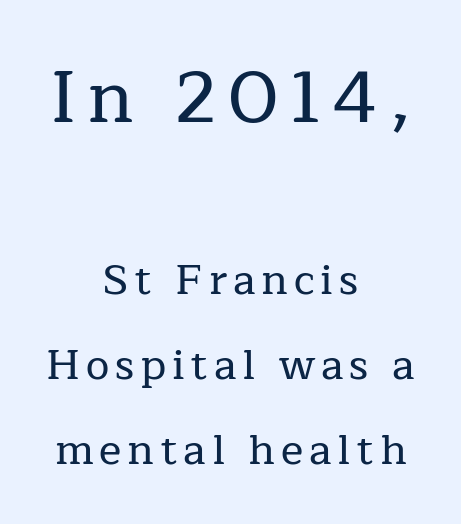
Q: Is the text italic (slanted)? A: No, it is upright.
Q: Is the typeface a serif or a sans-serif typeface? A: Serif.
Q: Is the text underlined? A: No.
Q: How is the paragraph aligned? A: Centered.
Q: Is the spacing between lines tight, normal or loose? A: Loose.
Q: Which block of text is set in a larger size, the first (top) or the second (bottom)? A: The first (top) one.
Q: Width (condensed, normal, or wide)? A: Normal.
Q: Stroke contrast? A: Low.
Q: x-height? A: Medium.
Q: Monospaced? A: No.
